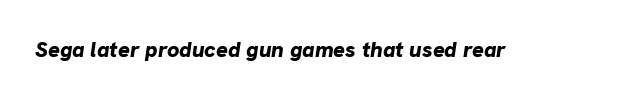
The passage shown is emphatically bold. Descenders are the only things crossing below the line. Between one letter and the next there's only the usual sliver of space. When letters slant like this, we call the style italic.
